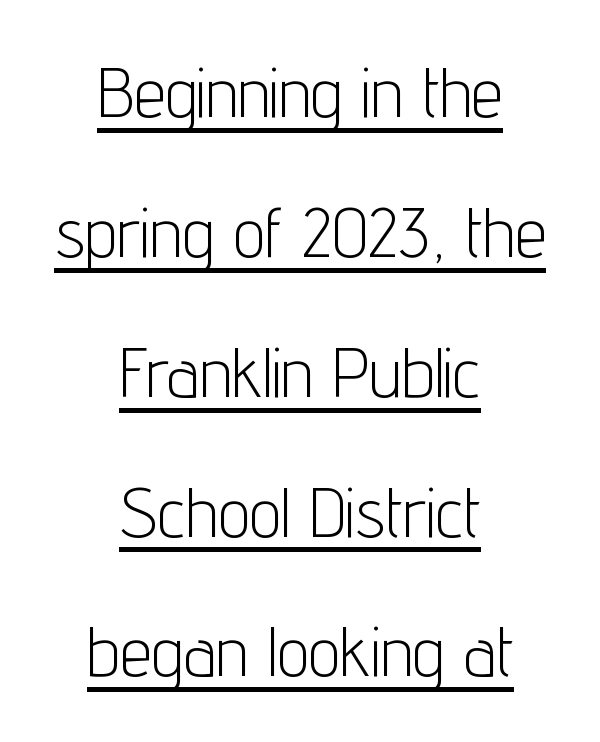
Q: Is the text bold? A: No.
Q: Is the text italic (slanted)? A: No, it is upright.
Q: Is the typeface a serif or a sans-serif typeface? A: Sans-serif.
Q: Is the text underlined? A: Yes.
Q: How is the paragraph aligned? A: Centered.
Q: Is the spacing between letters normal or unusually wide? A: Normal.
Q: Is the spacing between lines tight, normal or loose? A: Loose.
Q: Width (condensed, normal, or wide)? A: Condensed.
Q: Stroke contrast? A: Low.
Q: x-height? A: Medium.
Q: Monospaced? A: No.
